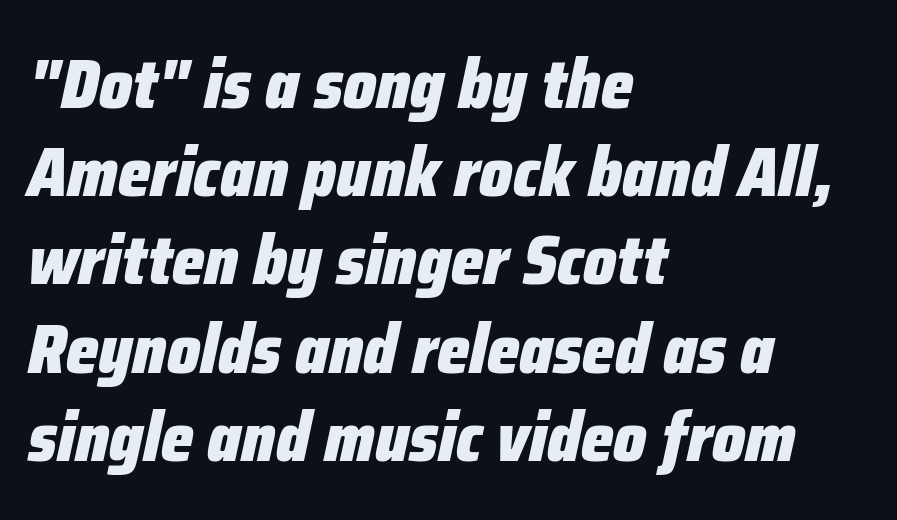
Q: Is the text bold? A: Yes.
Q: Is the text italic (slanted)? A: Yes, it leans right by about 12 degrees.
Q: Is the text underlined? A: No.
Q: How is the paragraph aligned? A: Left-aligned.
Q: Is the spacing between letters normal or unusually wide? A: Normal.
Q: Is the spacing between lines tight, normal or loose? A: Normal.
Q: Width (condensed, normal, or wide)? A: Condensed.
Q: Stroke contrast? A: Low.
Q: x-height? A: Medium.
Q: Monospaced? A: No.
